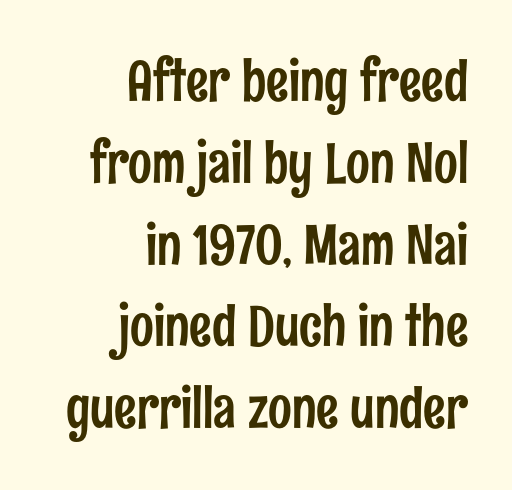
{"serif": "no", "italic": "no", "width": "condensed", "stroke_contrast": "low", "x_height": "medium", "monospaced": "no", "underline": "no", "align": "right", "line_spacing": "normal", "line_spacing_ratio": 1.46, "letter_spacing": "normal", "letter_spacing_em": 0.0, "glyph_px": 56}
